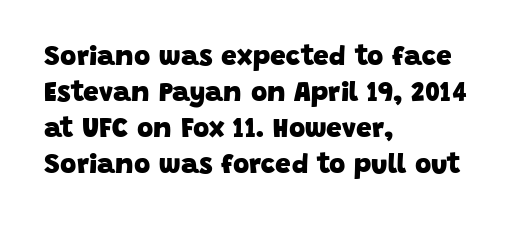
Q: Is the text bold? A: Yes.
Q: Is the typeface a serif or a sans-serif typeface? A: Sans-serif.
Q: Is the text underlined? A: No.
Q: How is the paragraph aligned? A: Left-aligned.
Q: Is the spacing between letters normal or unusually wide? A: Normal.
Q: Is the spacing between lines tight, normal or loose? A: Normal.
Q: Width (condensed, normal, or wide)? A: Normal.
Q: Stroke contrast? A: Low.
Q: x-height? A: Large.
Q: Monospaced? A: No.
